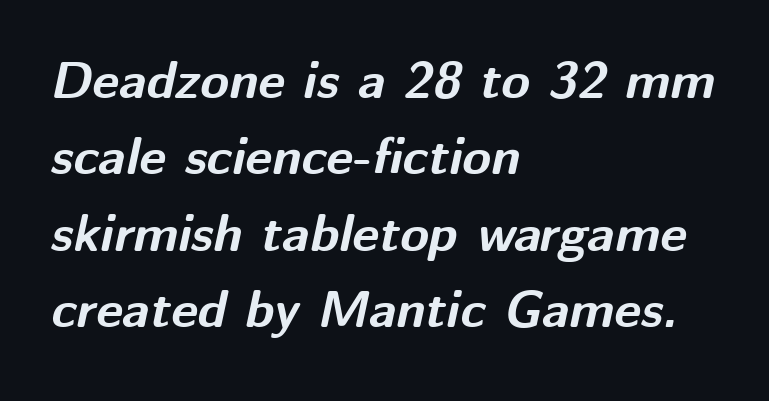
The image shows 52 px bold type, italic (leaning right); set left-aligned, normal line spacing (1.47x), normal letter spacing, not underlined; medium stroke contrast and a medium x-height.
